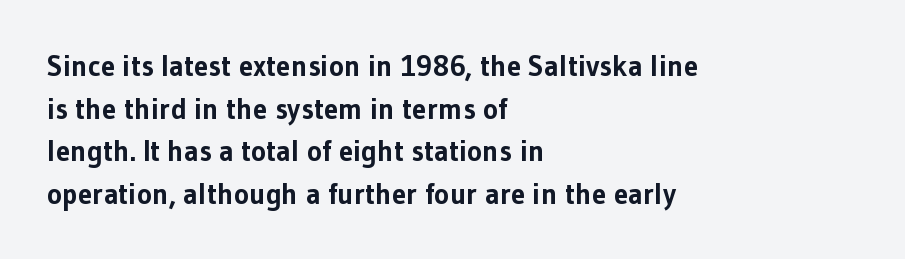
The image shows 29 px bold sans-serif type, upright; set left-aligned, normal line spacing (1.47x), normal letter spacing, not underlined; low stroke contrast and a medium x-height.
